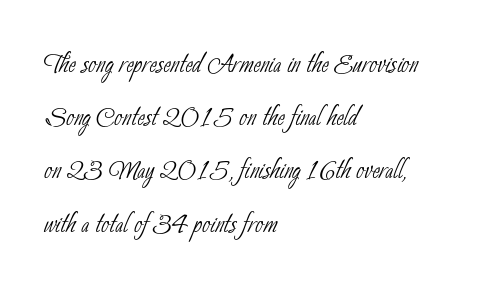
{"serif": "no", "bold": "no", "weight": "thin", "width": "condensed", "stroke_contrast": "low", "x_height": "small", "monospaced": "no", "underline": "no", "align": "left", "line_spacing": "normal", "line_spacing_ratio": 1.52, "letter_spacing": "normal", "letter_spacing_em": 0.0, "glyph_px": 35}
